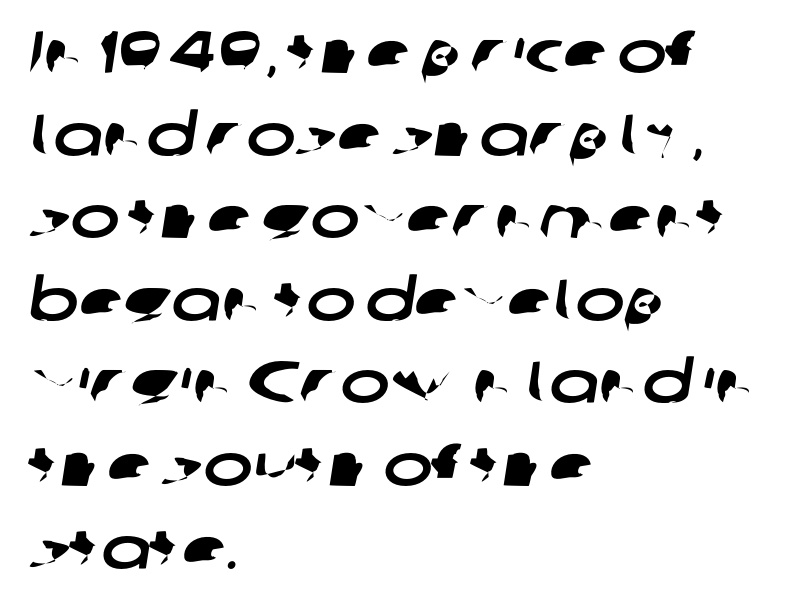
Q: Is the typeface a serif or a sans-serif typeface? A: Sans-serif.
Q: Is the text underlined? A: No.
Q: How is the paragraph aligned? A: Left-aligned.
Q: Is the spacing between letters normal or unusually wide? A: Normal.
Q: Is the spacing between lines tight, normal or loose? A: Normal.
Q: Width (condensed, normal, or wide)? A: Wide.
Q: Stroke contrast? A: Low.
Q: x-height? A: Medium.
Q: Monospaced? A: No.
